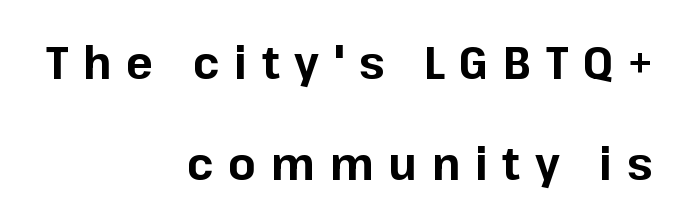
{"serif": "no", "italic": "no", "bold": "yes", "weight": "bold", "width": "normal", "stroke_contrast": "low", "x_height": "medium", "monospaced": "no", "underline": "no", "align": "right", "line_spacing": "loose", "line_spacing_ratio": 2.24, "letter_spacing": "wide", "letter_spacing_em": 0.33, "glyph_px": 45}
